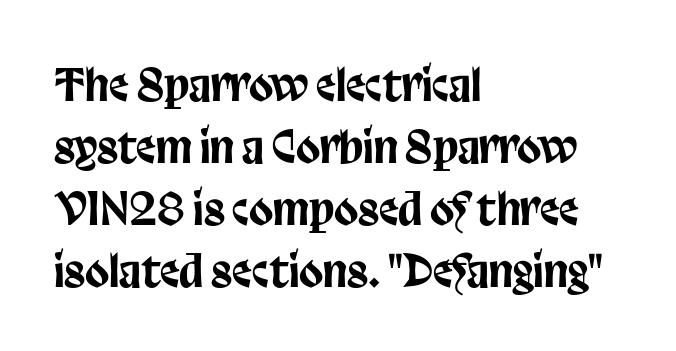
The lettering stays uniformly vertical, giving the passage a roman look. Character widths vary here, with narrow letters taking less room than wide ones. Check the space under the baseline: it is left empty. Look at the tracking — it's just the regular setting, nothing added.
